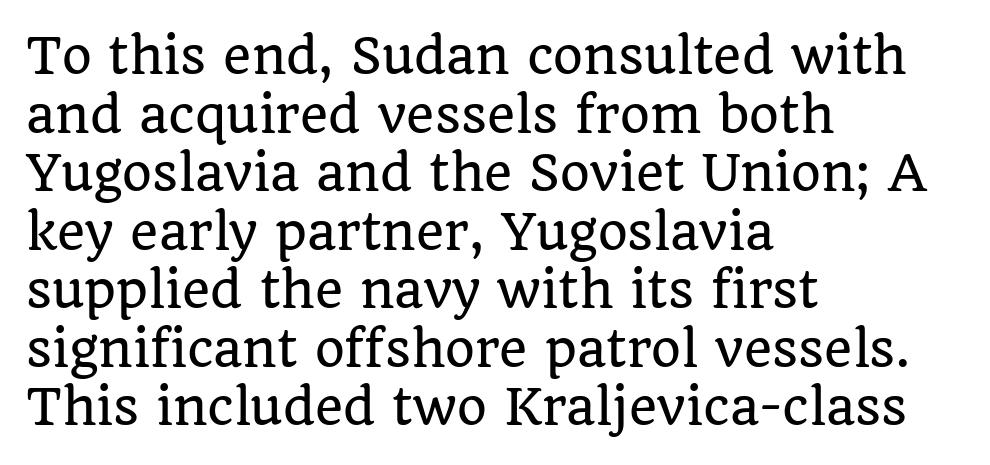
Q: Is the text italic (slanted)? A: No, it is upright.
Q: Is the typeface a serif or a sans-serif typeface? A: Serif.
Q: Is the text underlined? A: No.
Q: How is the paragraph aligned? A: Left-aligned.
Q: Is the spacing between letters normal or unusually wide? A: Normal.
Q: Width (condensed, normal, or wide)? A: Normal.
Q: Stroke contrast? A: Low.
Q: x-height? A: Large.
Q: Monospaced? A: No.
